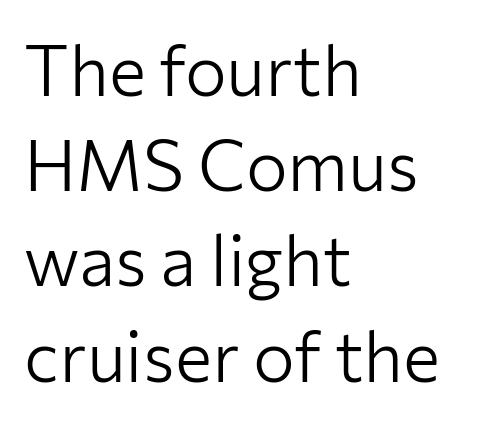
The lettering stays uniformly vertical, giving the passage a roman look. Caption: face not bold, strokes unweighted. Check where the strokes stop: nothing finishes them off — pure sans. This sample is left-justified, so line endings fall wherever the words run out. Think of a printed novel: that variable character pitch is what you see here.
